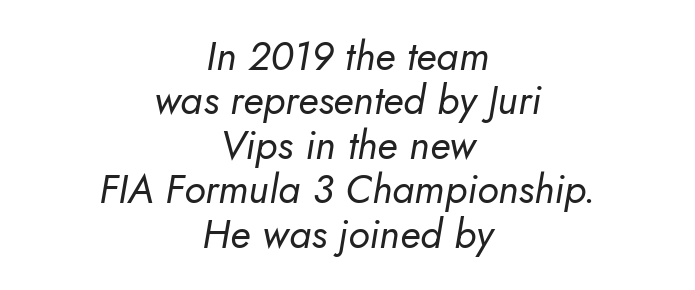
{"italic": "yes", "lean": "right", "slant_degrees": 5, "bold": "no", "weight": "regular", "width": "normal", "stroke_contrast": "low", "x_height": "small", "monospaced": "no", "underline": "no", "align": "center", "line_spacing": "tight", "line_spacing_ratio": 1.11, "letter_spacing": "normal", "letter_spacing_em": 0.0, "glyph_px": 40}
